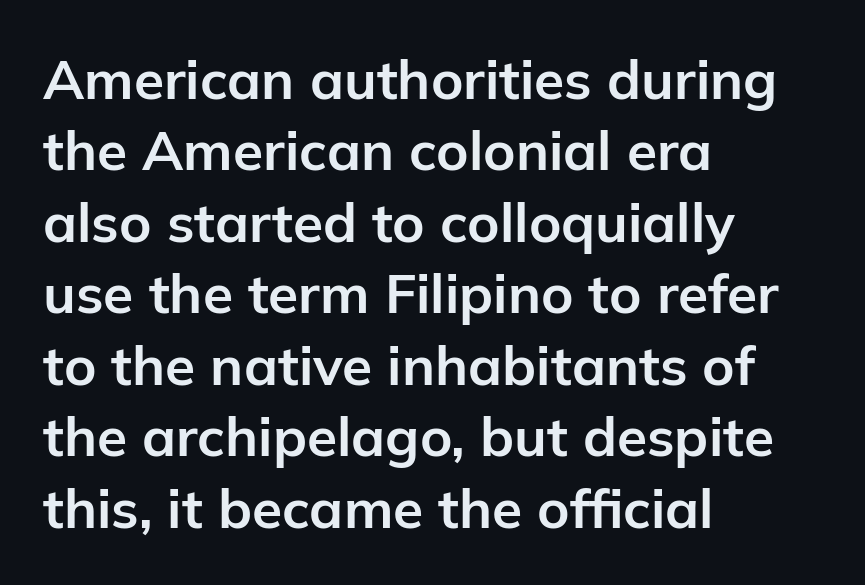
The image shows 55 px bold sans-serif type, upright; set left-aligned, normal line spacing (1.3x), normal letter spacing, not underlined; low stroke contrast and a medium x-height.
